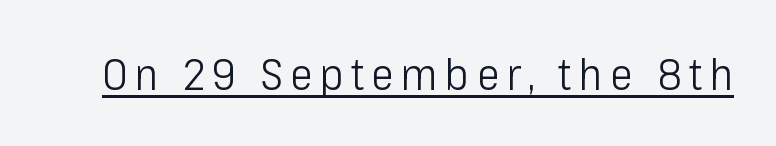
Q: Is the text bold? A: No.
Q: Is the text italic (slanted)? A: No, it is upright.
Q: Is the typeface a serif or a sans-serif typeface? A: Sans-serif.
Q: Is the text underlined? A: Yes.
Q: Width (condensed, normal, or wide)? A: Condensed.
Q: Stroke contrast? A: Low.
Q: x-height? A: Medium.
Q: Monospaced? A: No.
